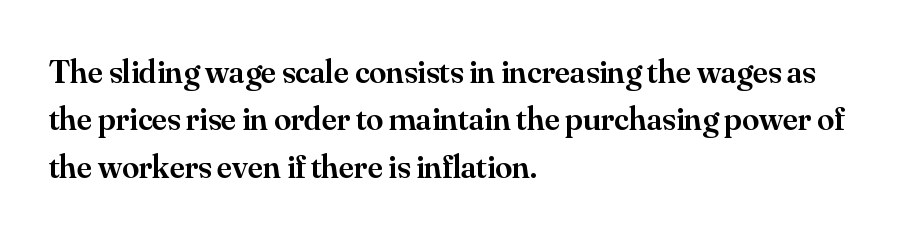
Here the designer chose a conventional face with non-uniform glyph widths. Interline gaps are of average width in this sample. This is roman type, the default non-slanted kind. This is serif lettering, the kind often seen in printed books. The passage shown has conventional tracking throughout. Just letters on the line, the space beneath them empty.
